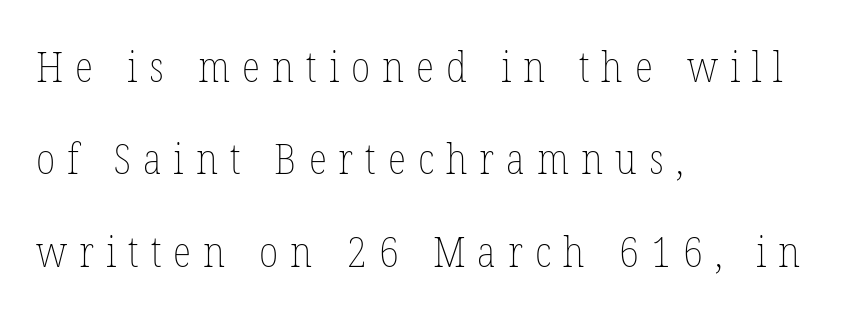
Q: Is the text bold? A: No.
Q: Is the text italic (slanted)? A: No, it is upright.
Q: Is the text underlined? A: No.
Q: How is the paragraph aligned? A: Left-aligned.
Q: Is the spacing between letters normal or unusually wide? A: Unusually wide.
Q: Is the spacing between lines tight, normal or loose? A: Loose.
Q: Width (condensed, normal, or wide)? A: Condensed.
Q: Stroke contrast? A: Low.
Q: x-height? A: Medium.
Q: Monospaced? A: No.
